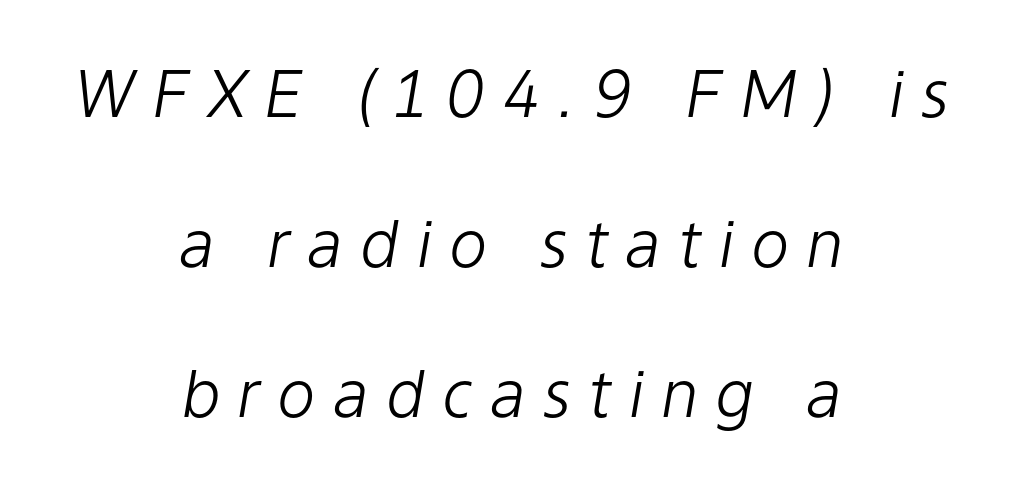
Q: Is the text bold? A: No.
Q: Is the text italic (slanted)? A: Yes, it leans right by about 9 degrees.
Q: Is the text underlined? A: No.
Q: How is the paragraph aligned? A: Centered.
Q: Is the spacing between letters normal or unusually wide? A: Unusually wide.
Q: Is the spacing between lines tight, normal or loose? A: Loose.
Q: Width (condensed, normal, or wide)? A: Normal.
Q: Stroke contrast? A: Low.
Q: x-height? A: Medium.
Q: Monospaced? A: No.
